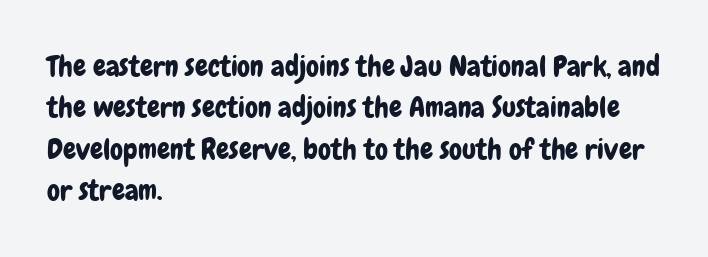
In terms of letterform style, serifs are entirely absent. Glance below the letters and you will spot only blank space. The typesetter chose a ragged-right arrangement here. The rendering keeps characters at their native spacing. The face used here is proportionally spaced, like ordinary book or web type.
